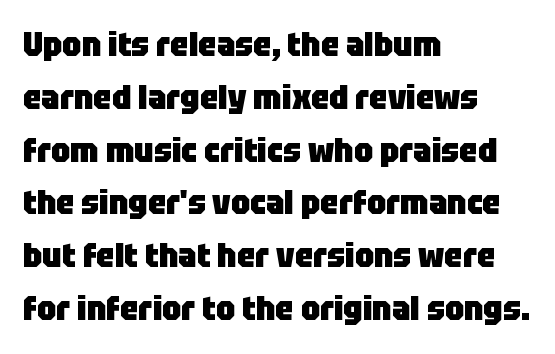
The image shows 33 px heavy sans-serif type, upright; set left-aligned, normal line spacing (1.6x), normal letter spacing, not underlined; low stroke contrast and a large x-height.
